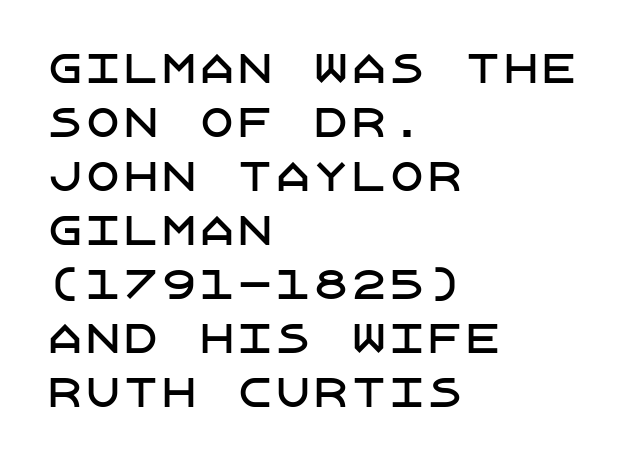
The image shows 38 px sans-serif type, upright; set left-aligned, normal line spacing (1.42x), normal letter spacing, not underlined; low stroke contrast and a large x-height.
